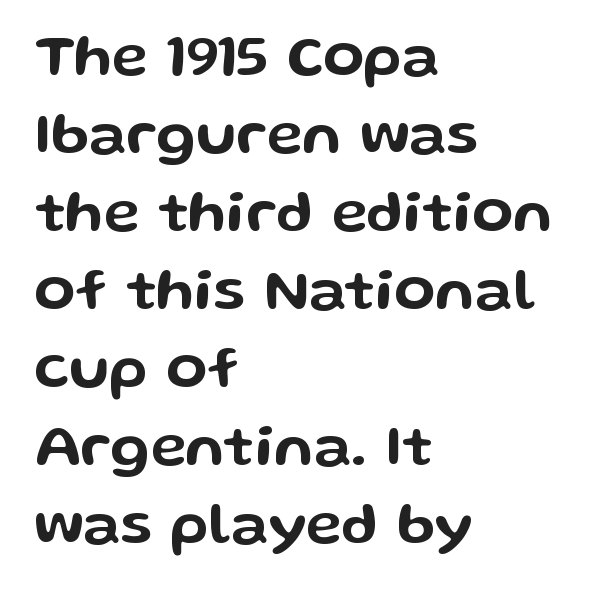
{"serif": "no", "italic": "no", "width": "wide", "stroke_contrast": "low", "x_height": "medium", "monospaced": "no", "underline": "no", "align": "left", "line_spacing": "normal", "line_spacing_ratio": 1.3, "letter_spacing": "normal", "letter_spacing_em": 0.0, "glyph_px": 60}
